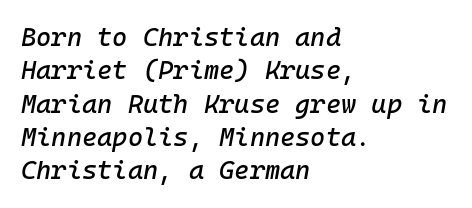
The axis of the letterforms is tilted away from vertical. A normal amount of white space separates one row of letters from the next. This rendering features lettering with no underline. Horizontal alignment here is leftward, the default for most running prose.
